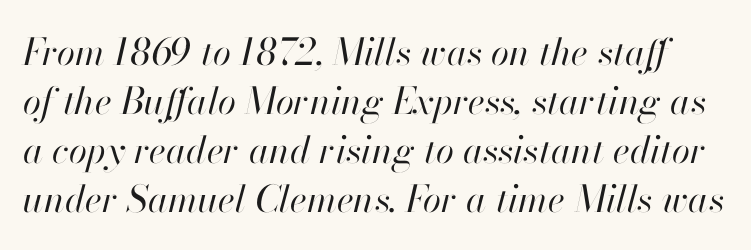
It's the slanting kind of type. In terms of letterspacing, this is plain default setting. The passage shown stacks its lines at a standard gap. Looks like regular typesetting: each glyph gets only the width it needs.
